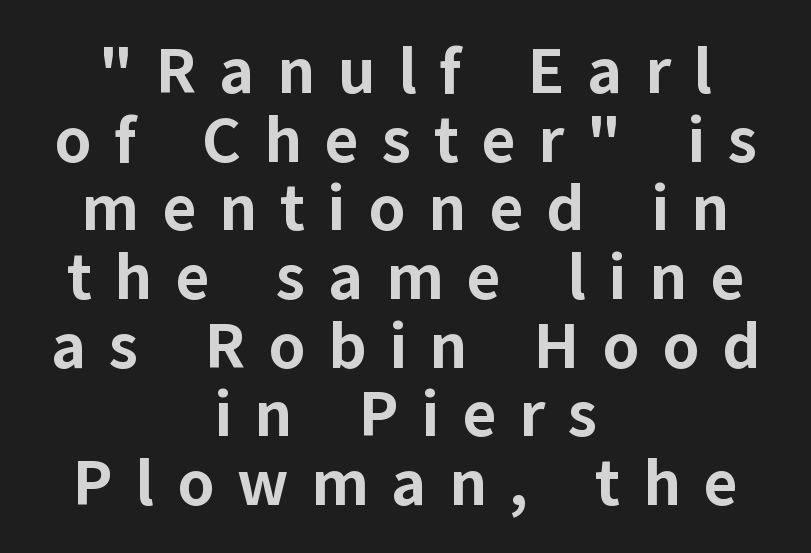
Cramped leading. A centered setting, common on invitations and titles, is used for this passage. Stroke thickness is high; the sample reads as a true bold. Do the characters align in a grid? No, the font is proportional.
